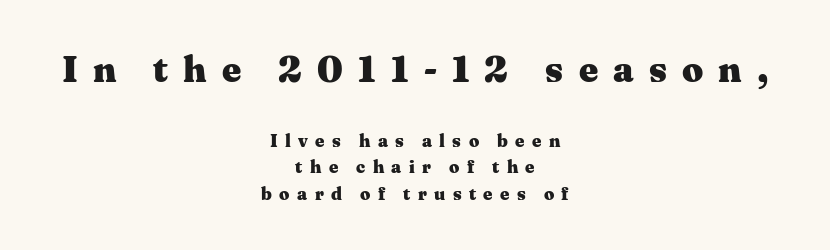
Q: Is the text bold? A: Yes.
Q: Is the text italic (slanted)? A: No, it is upright.
Q: Is the typeface a serif or a sans-serif typeface? A: Serif.
Q: Is the text underlined? A: No.
Q: How is the paragraph aligned? A: Centered.
Q: Is the spacing between letters normal or unusually wide? A: Unusually wide.
Q: Is the spacing between lines tight, normal or loose? A: Normal.
Q: Which block of text is set in a larger size, the first (top) or the second (bottom)? A: The first (top) one.
Q: Width (condensed, normal, or wide)? A: Wide.
Q: Stroke contrast? A: Medium.
Q: x-height? A: Medium.
Q: Monospaced? A: No.
